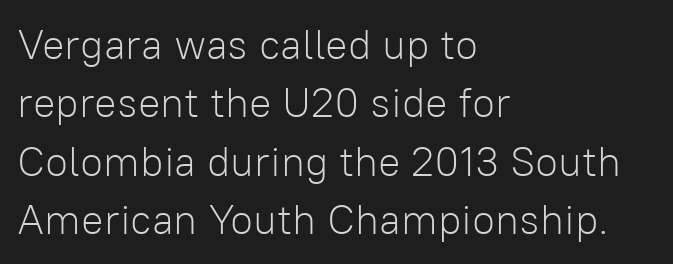
The image shows 42 px light sans-serif type, upright; set left-aligned, normal line spacing (1.39x), normal letter spacing, not underlined; low stroke contrast and a medium x-height.
